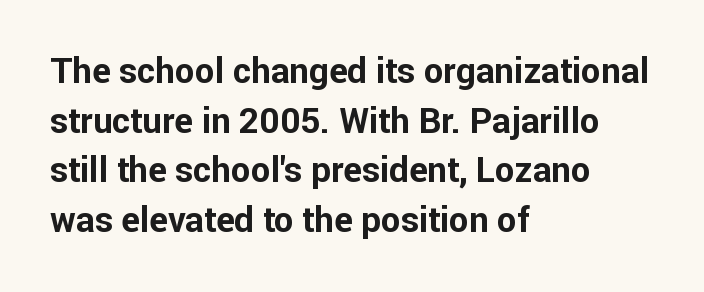
The image shows 35 px bold sans-serif type, upright; set left-aligned, normal line spacing (1.42x), normal letter spacing, not underlined; low stroke contrast and a medium x-height.
